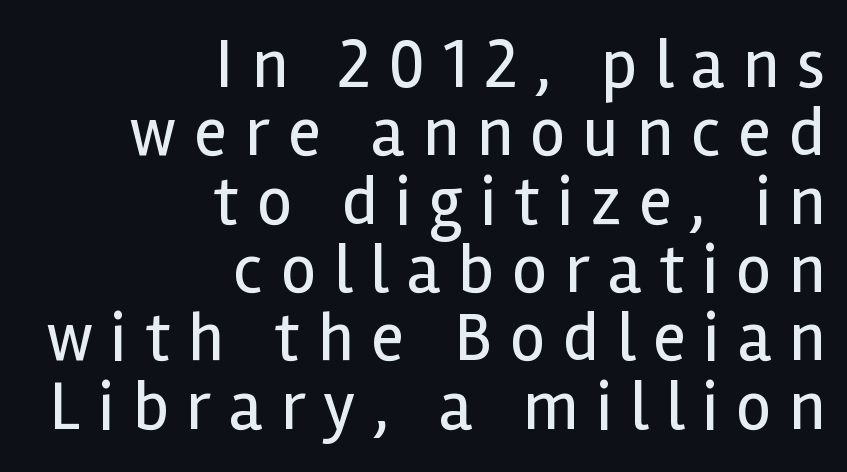
The passage is arranged like a letterhead date or caption credit — flush right. Rows of type sit shoulder to shoulder in the vertical direction. A typesetter would mark this as roman, not italic. Rule under the text: the space is simply empty. Look at the tracking — it's clearly loosened, letters drifting apart. Varying glyph widths throughout — classic text-font behaviour.
